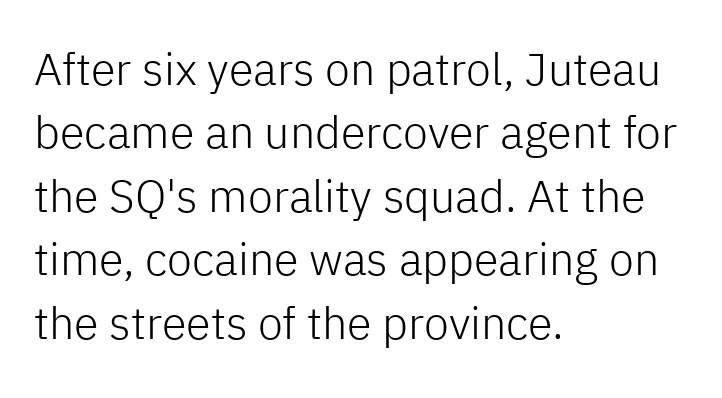
The image shows 45 px light sans-serif type, upright; set left-aligned, normal line spacing (1.41x), normal letter spacing, not underlined; low stroke contrast and a medium x-height.
